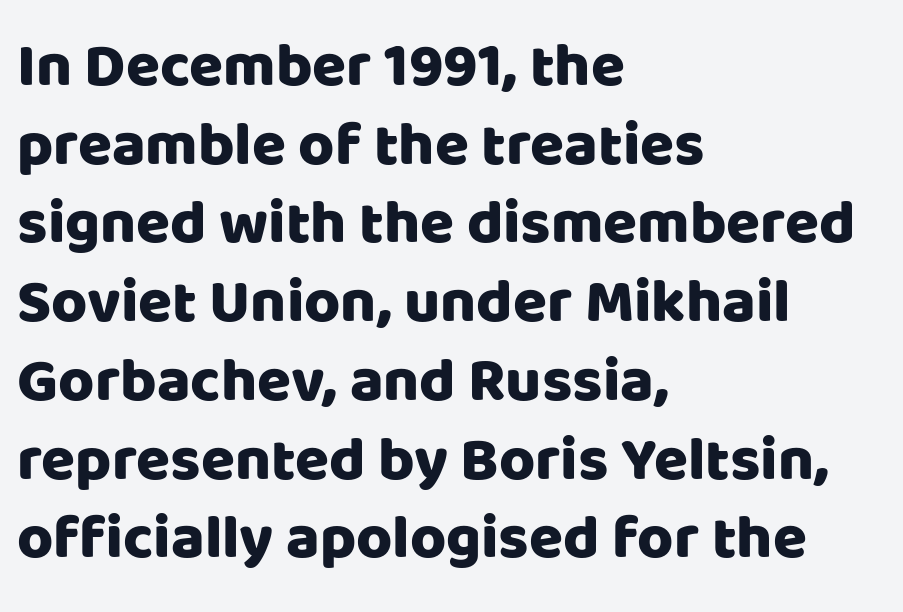
Summary of vertical rhythm: regular, with standard interline spacing. Plain, unruled lines of type. Proportional: the letters do not fall into vertical columns. The rag falls on the right side of this text block. Observe the absence of serifs on each vertical stroke in this sample.
